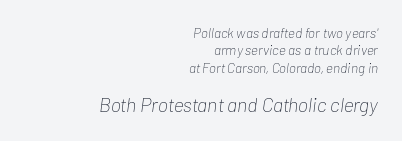
The image shows 20 px text type, italic (leaning right); set right-aligned, line spacing 1.24x, normal letter spacing, not underlined; the second (bottom) block is 1.43x larger.
